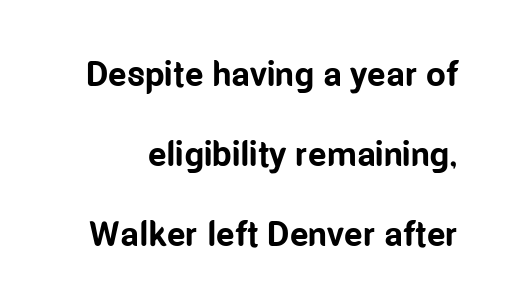
The image shows 35 px bold, condensed sans-serif type, upright; set loose line spacing (2.29x), normal letter spacing, not underlined; low stroke contrast and a medium x-height.
